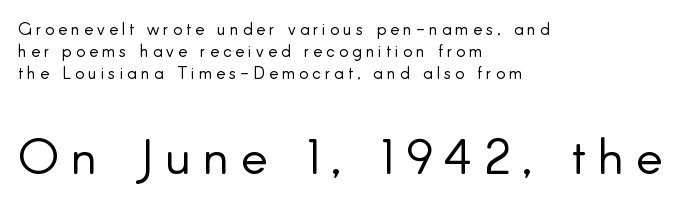
{"serif": "no", "italic": "no", "bold": "no", "weight": "light", "width": "normal", "stroke_contrast": "low", "x_height": "small", "monospaced": "no", "underline": "no", "align": "left", "line_spacing": "normal", "line_spacing_ratio": 1.3, "letter_spacing": "wide", "letter_spacing_em": 0.24, "larger_block": "second", "size_ratio": 2.94, "glyph_px": 50}
